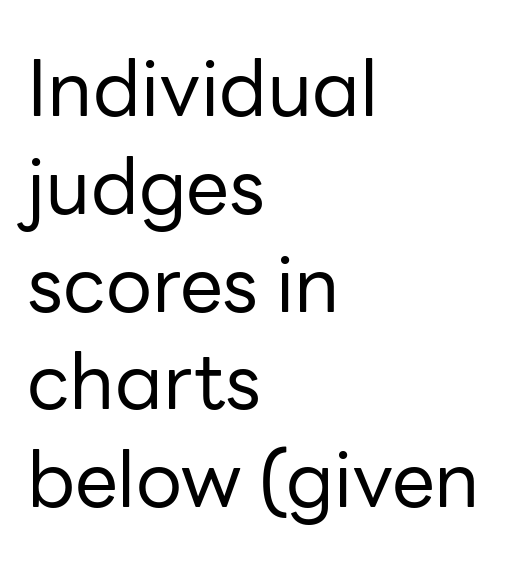
The image shows 77 px regular-weight sans-serif type, upright; set left-aligned, normal line spacing (1.27x), normal letter spacing, not underlined; low stroke contrast and a medium x-height.
